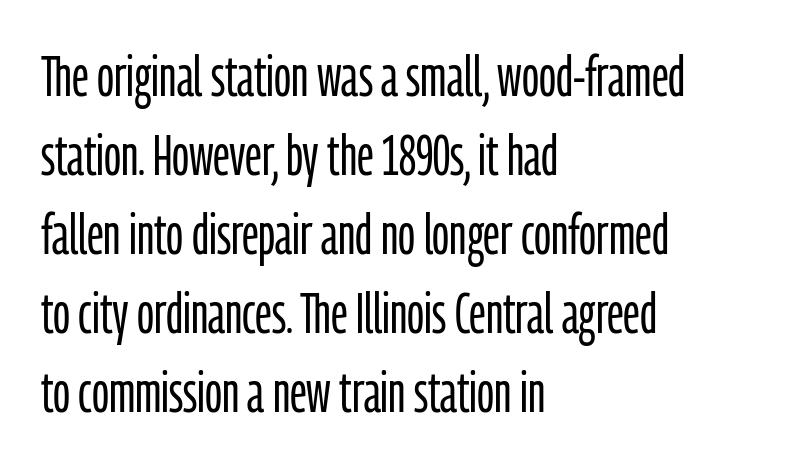
Q: Is the text bold? A: No.
Q: Is the text italic (slanted)? A: No, it is upright.
Q: Is the typeface a serif or a sans-serif typeface? A: Sans-serif.
Q: Is the text underlined? A: No.
Q: How is the paragraph aligned? A: Left-aligned.
Q: Is the spacing between letters normal or unusually wide? A: Normal.
Q: Is the spacing between lines tight, normal or loose? A: Normal.
Q: Width (condensed, normal, or wide)? A: Condensed.
Q: Stroke contrast? A: Low.
Q: x-height? A: Medium.
Q: Monospaced? A: No.
